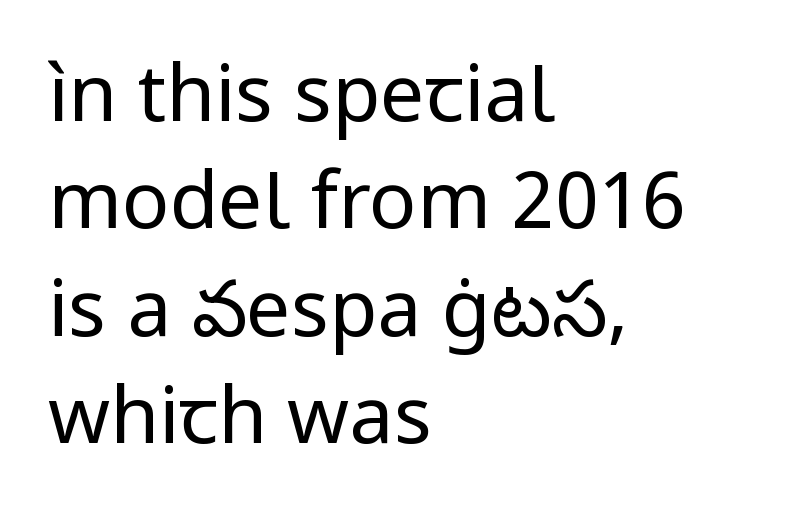
Q: Is the text bold? A: No.
Q: Is the text italic (slanted)? A: No, it is upright.
Q: Is the typeface a serif or a sans-serif typeface? A: Sans-serif.
Q: Is the text underlined? A: No.
Q: How is the paragraph aligned? A: Left-aligned.
Q: Is the spacing between letters normal or unusually wide? A: Normal.
Q: Is the spacing between lines tight, normal or loose? A: Normal.
Q: Width (condensed, normal, or wide)? A: Normal.
Q: Stroke contrast? A: Low.
Q: x-height? A: Medium.
Q: Monospaced? A: No.
